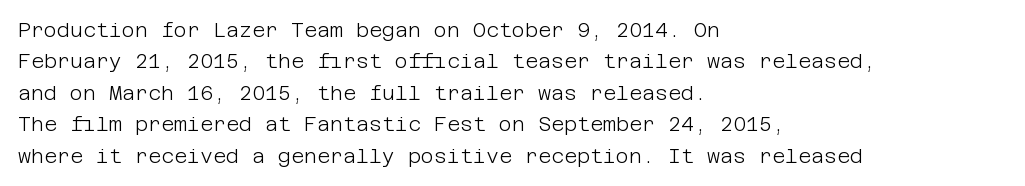
Q: Is the text bold? A: No.
Q: Is the text italic (slanted)? A: No, it is upright.
Q: Is the text underlined? A: No.
Q: How is the paragraph aligned? A: Left-aligned.
Q: Is the spacing between letters normal or unusually wide? A: Normal.
Q: Is the spacing between lines tight, normal or loose? A: Normal.
